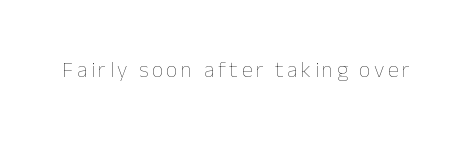
{"italic": "no", "bold": "no", "underline": "no", "glyph_px": 22}
